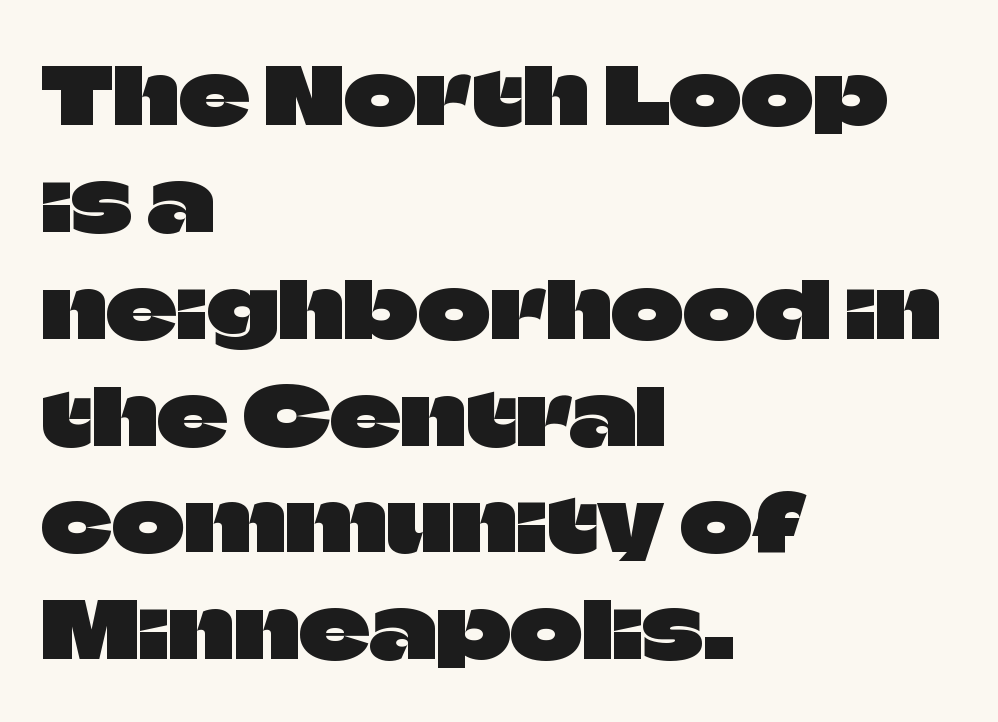
Q: Is the text italic (slanted)? A: No, it is upright.
Q: Is the typeface a serif or a sans-serif typeface? A: Sans-serif.
Q: Is the text underlined? A: No.
Q: How is the paragraph aligned? A: Left-aligned.
Q: Is the spacing between letters normal or unusually wide? A: Normal.
Q: Is the spacing between lines tight, normal or loose? A: Normal.
Q: Width (condensed, normal, or wide)? A: Normal.
Q: Stroke contrast? A: Low.
Q: x-height? A: Large.
Q: Monospaced? A: No.
